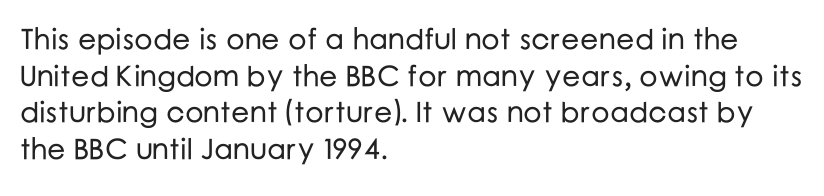
{"serif": "no", "italic": "no", "width": "normal", "stroke_contrast": "low", "x_height": "medium", "monospaced": "no", "underline": "no", "align": "left", "line_spacing": "normal", "line_spacing_ratio": 1.26, "letter_spacing": "normal", "letter_spacing_em": 0.0, "glyph_px": 29}
